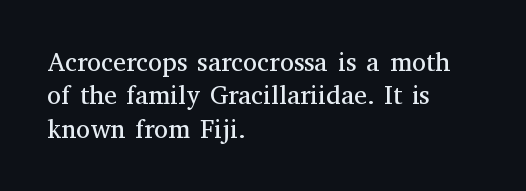
Compared with typical paragraphs, the rows here are spaced about the same. The letters stand straight up with perfectly vertical stems. Short and long lines alike share a common starting point at left. Is the stroke heavy? The answer is a plain regular-or-lighter. In terms of letterspacing, this is plain default setting. Just letters on the line, the space beneath them empty.
